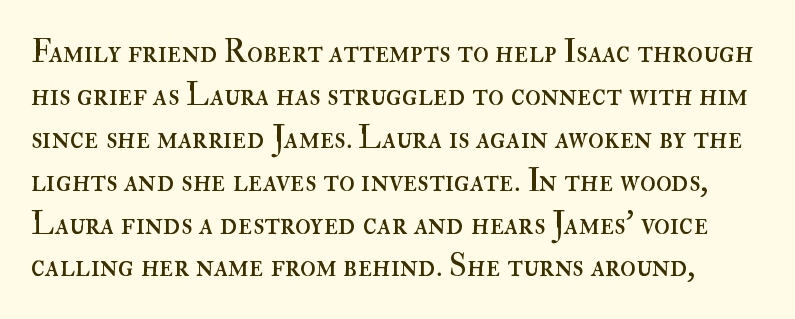
{"italic": "no", "bold": "no", "weight": "regular", "width": "normal", "stroke_contrast": "high", "x_height": "small", "monospaced": "no", "underline": "no", "line_spacing": "normal", "line_spacing_ratio": 1.34, "letter_spacing": "normal", "letter_spacing_em": 0.0, "glyph_px": 32}
